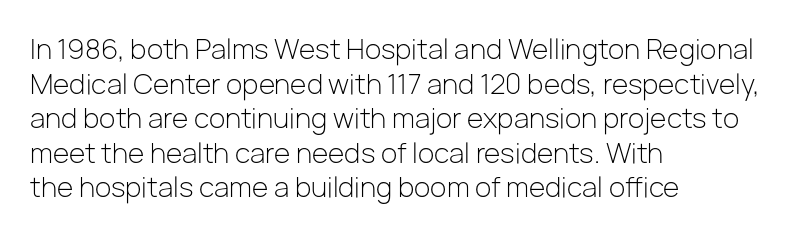
Q: Is the text bold? A: No.
Q: Is the text italic (slanted)? A: No, it is upright.
Q: Is the text underlined? A: No.
Q: How is the paragraph aligned? A: Left-aligned.
Q: Is the spacing between letters normal or unusually wide? A: Normal.
Q: Is the spacing between lines tight, normal or loose? A: Normal.
